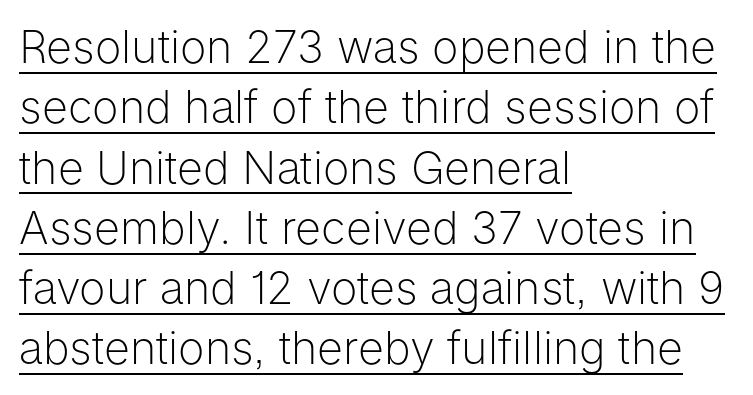
Q: Is the text bold? A: No.
Q: Is the text italic (slanted)? A: No, it is upright.
Q: Is the typeface a serif or a sans-serif typeface? A: Sans-serif.
Q: Is the text underlined? A: Yes.
Q: How is the paragraph aligned? A: Left-aligned.
Q: Is the spacing between letters normal or unusually wide? A: Normal.
Q: Is the spacing between lines tight, normal or loose? A: Normal.
Q: Width (condensed, normal, or wide)? A: Normal.
Q: Stroke contrast? A: Low.
Q: x-height? A: Medium.
Q: Monospaced? A: No.
